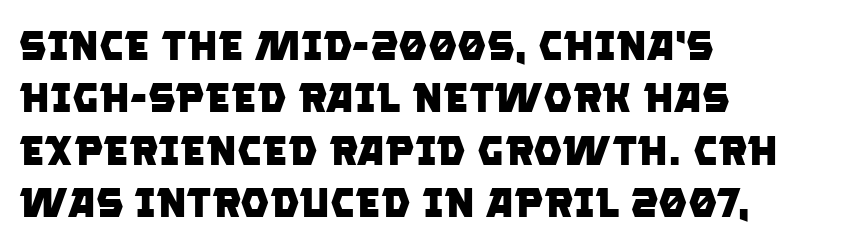
{"serif": "no", "bold": "yes", "weight": "heavy", "width": "normal", "stroke_contrast": "low", "x_height": "large", "monospaced": "no", "underline": "no", "align": "left", "line_spacing": "normal", "line_spacing_ratio": 1.28, "letter_spacing": "normal", "letter_spacing_em": 0.0, "glyph_px": 41}
